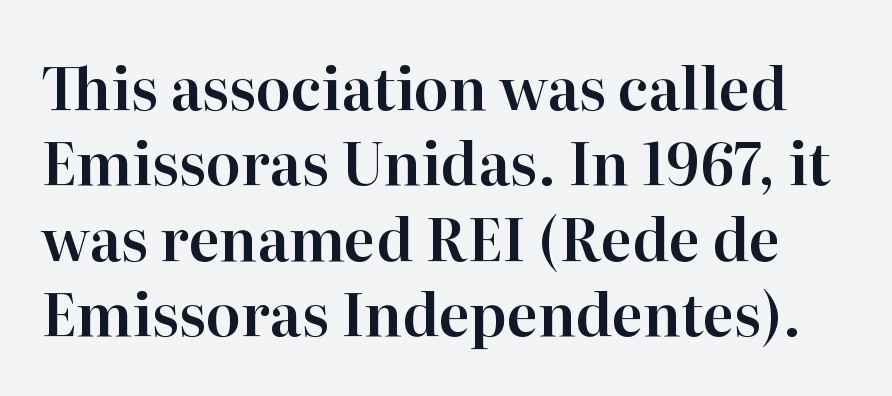
{"serif": "yes", "italic": "no", "width": "normal", "stroke_contrast": "high", "x_height": "medium", "monospaced": "no", "underline": "no", "line_spacing": "normal", "line_spacing_ratio": 1.3, "letter_spacing": "normal", "letter_spacing_em": 0.0, "glyph_px": 58}
